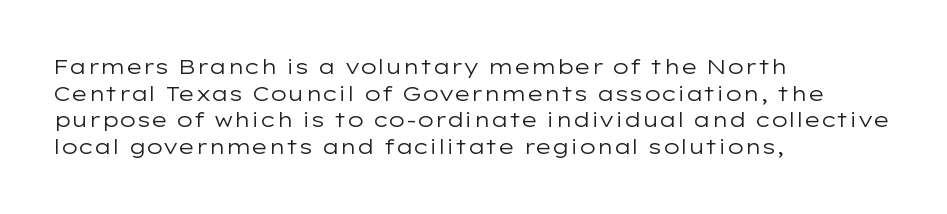
Q: Is the text bold? A: No.
Q: Is the text italic (slanted)? A: No, it is upright.
Q: Is the text underlined? A: No.
Q: How is the paragraph aligned? A: Left-aligned.
Q: Is the spacing between letters normal or unusually wide? A: Normal.
Q: Is the spacing between lines tight, normal or loose? A: Normal.
